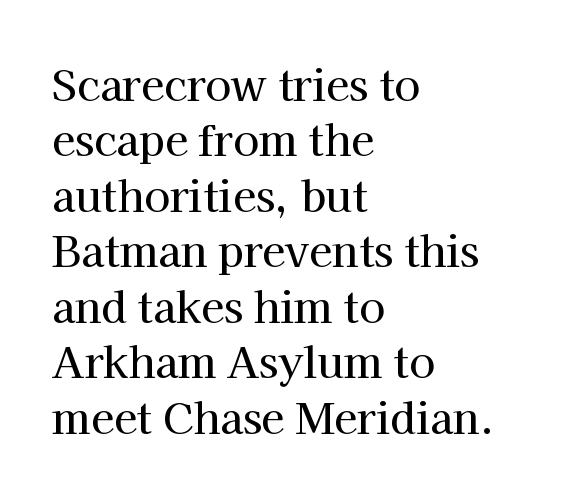
Q: Is the text italic (slanted)? A: No, it is upright.
Q: Is the typeface a serif or a sans-serif typeface? A: Serif.
Q: Is the text underlined? A: No.
Q: How is the paragraph aligned? A: Left-aligned.
Q: Is the spacing between letters normal or unusually wide? A: Normal.
Q: Is the spacing between lines tight, normal or loose? A: Normal.
Q: Width (condensed, normal, or wide)? A: Normal.
Q: Stroke contrast? A: High.
Q: x-height? A: Medium.
Q: Monospaced? A: No.
